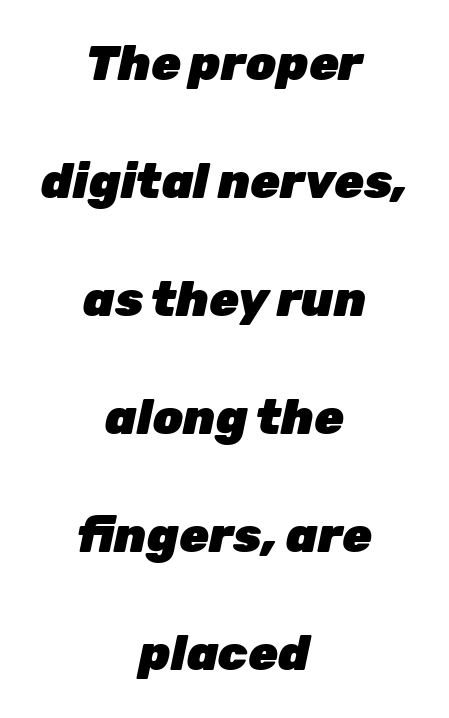
The image shows 48 px heavy type, italic (leaning right); set centered, loose line spacing (2.46x), normal letter spacing, not underlined; low stroke contrast and a medium x-height.
